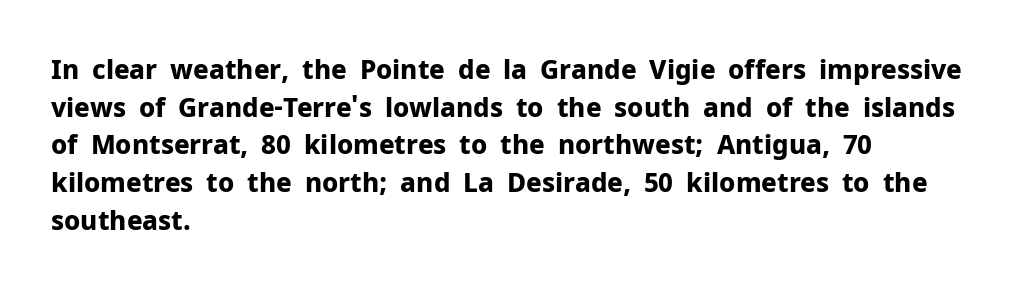
On the weight axis this lands at bold, roughly 700. Words float on clear page, feet unadorned. Interline gaps are of average width in this sample. The rendering keeps characters at their native spacing. In terms of posture, this sample is upright.
